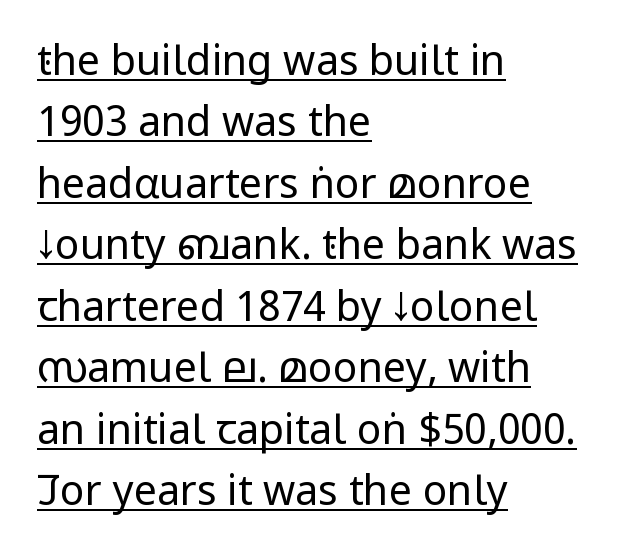
Q: Is the text bold? A: No.
Q: Is the text italic (slanted)? A: No, it is upright.
Q: Is the typeface a serif or a sans-serif typeface? A: Sans-serif.
Q: Is the text underlined? A: Yes.
Q: How is the paragraph aligned? A: Left-aligned.
Q: Is the spacing between letters normal or unusually wide? A: Normal.
Q: Is the spacing between lines tight, normal or loose? A: Normal.
Q: Width (condensed, normal, or wide)? A: Condensed.
Q: Stroke contrast? A: Low.
Q: x-height? A: Large.
Q: Monospaced? A: No.
